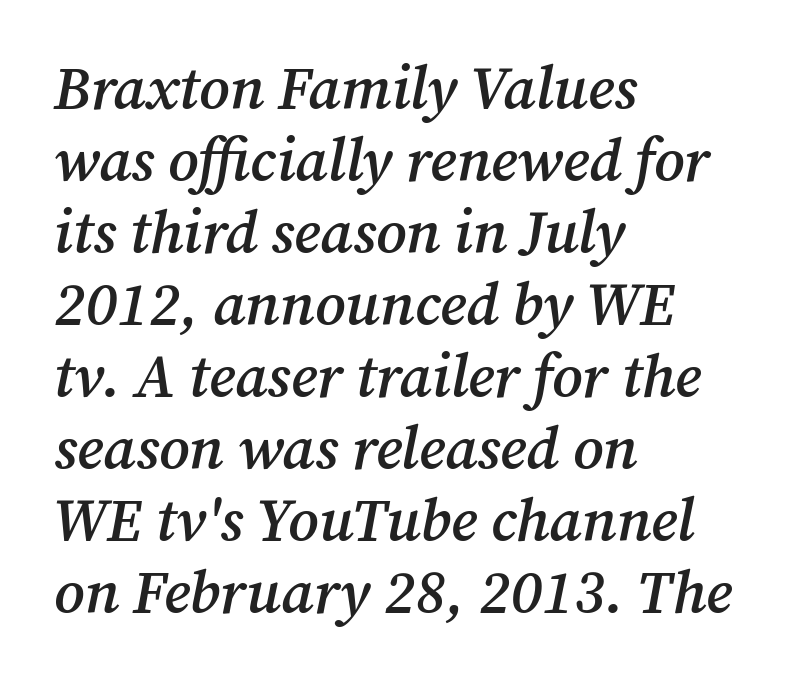
Bold? Not quite — semibold, heavier than regular but stopping short. To sum up the face: it has serifs. Words appear dense and cohesive because spacing is normal. Just letters on the line, the space beneath them empty. These lines are set flush left with a ragged right edge.
